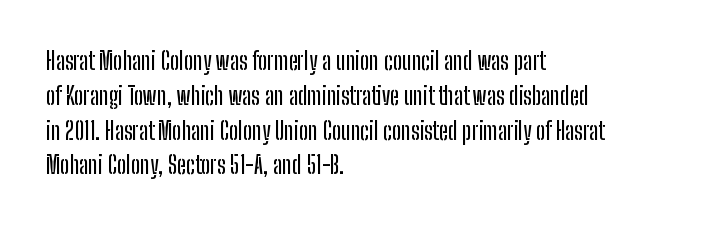
Q: Is the text italic (slanted)? A: No, it is upright.
Q: Is the text underlined? A: No.
Q: How is the paragraph aligned? A: Left-aligned.
Q: Is the spacing between letters normal or unusually wide? A: Normal.
Q: Is the spacing between lines tight, normal or loose? A: Normal.
